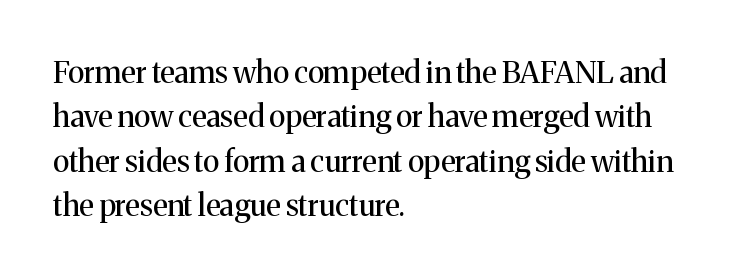
{"serif": "yes", "italic": "no", "bold": "no", "weight": "regular", "width": "normal", "stroke_contrast": "medium", "x_height": "medium", "monospaced": "no", "underline": "no", "align": "left", "line_spacing": "normal", "line_spacing_ratio": 1.48, "letter_spacing": "normal", "letter_spacing_em": 0.0, "glyph_px": 30}
